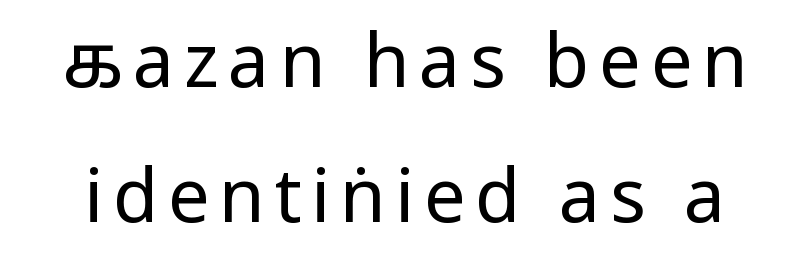
{"serif": "no", "italic": "no", "bold": "no", "weight": "regular", "width": "condensed", "stroke_contrast": "low", "underline": "no", "line_spacing_ratio": 1.82, "glyph_px": 74}
